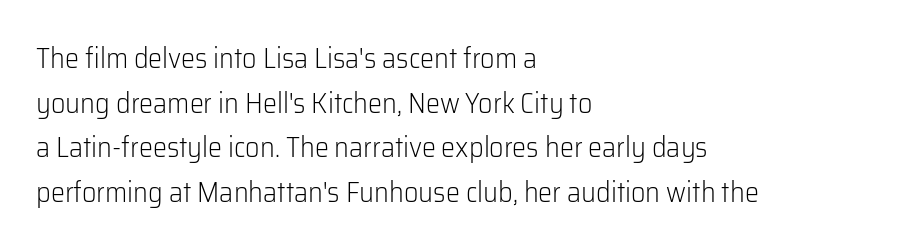
One glance says typical: line gaps are just what's usual. Layout note: lines flush left. I'd call this a sans setting — the letters go barefoot. Check the space under the baseline: it is left empty.
